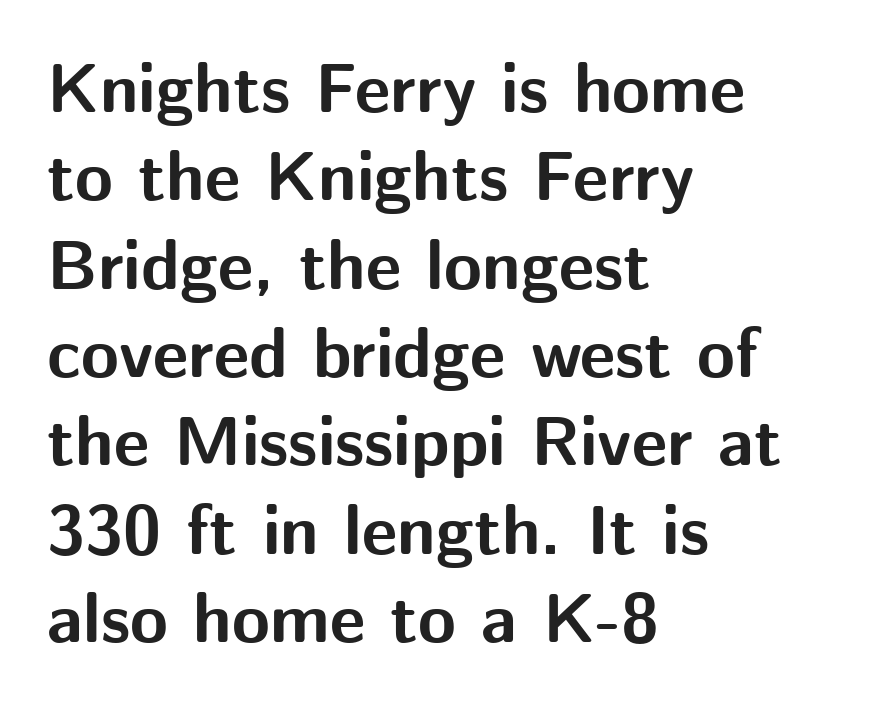
The image shows 69 px bold sans-serif type, upright; set left-aligned, normal line spacing (1.28x), normal letter spacing, not underlined; medium stroke contrast and a medium x-height.
